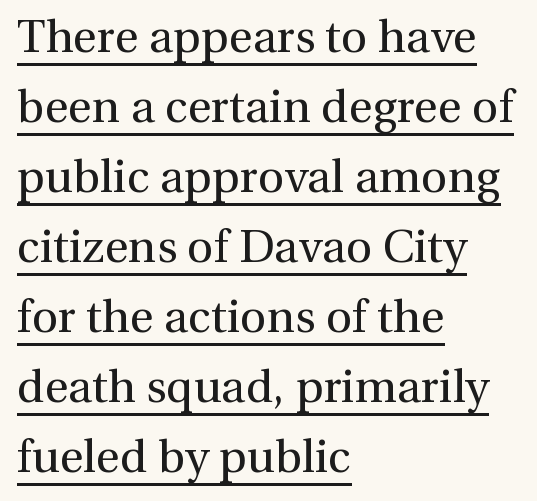
Is this a heavy cut? Hardly; it is regular or lighter. Does a line run under the words? Yes, clearly. A normal amount of white space separates one row of letters from the next. What stands out about the letter spacing? Nothing — it is the standard amount.
